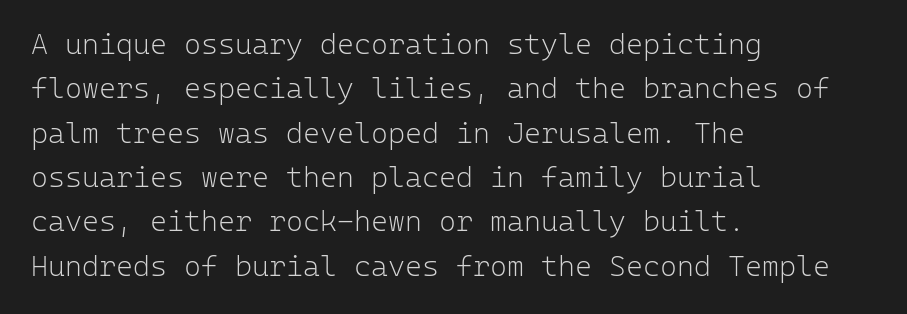
Q: Is the text bold? A: No.
Q: Is the text italic (slanted)? A: No, it is upright.
Q: Is the typeface a serif or a sans-serif typeface? A: Sans-serif.
Q: Is the text underlined? A: No.
Q: How is the paragraph aligned? A: Left-aligned.
Q: Is the spacing between letters normal or unusually wide? A: Normal.
Q: Is the spacing between lines tight, normal or loose? A: Normal.
Q: Width (condensed, normal, or wide)? A: Normal.
Q: Stroke contrast? A: Low.
Q: x-height? A: Medium.
Q: Monospaced? A: Yes.
